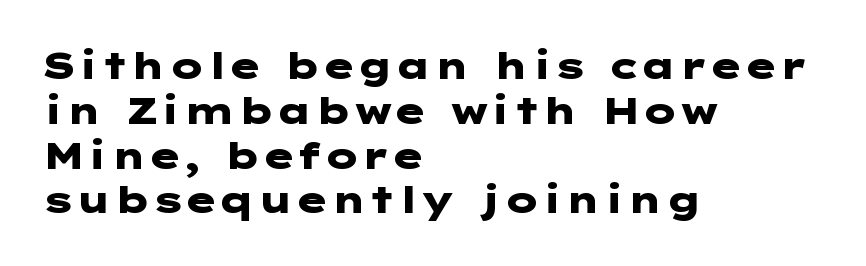
{"serif": "no", "italic": "no", "bold": "yes", "weight": "heavy", "width": "wide", "stroke_contrast": "low", "x_height": "medium", "underline": "no", "align": "left", "line_spacing_ratio": 1.21, "letter_spacing": "normal", "letter_spacing_em": 0.0, "glyph_px": 37}
